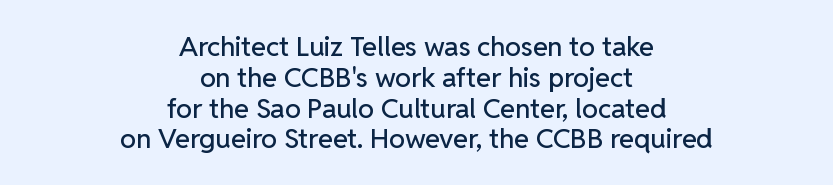
The block of text is dense from top to bottom, with scant space between rows. These lines were composed using upright roman letters. The string is rendered with underlining switched off. The compositor balanced each line on the midline. The horizontal fit of the characters is conventional and even.
